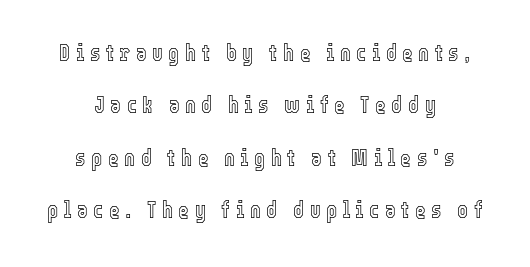
{"italic": "no", "underline": "no", "line_spacing": "loose", "line_spacing_ratio": 2.28, "letter_spacing": "wide", "letter_spacing_em": 0.24, "glyph_px": 23}
